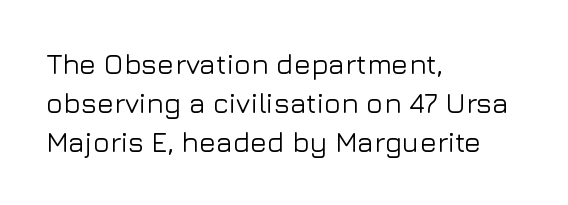
{"serif": "no", "italic": "no", "width": "normal", "stroke_contrast": "low", "x_height": "medium", "monospaced": "no", "underline": "no", "align": "left", "line_spacing": "normal", "line_spacing_ratio": 1.39, "letter_spacing": "normal", "letter_spacing_em": 0.0, "glyph_px": 28}
